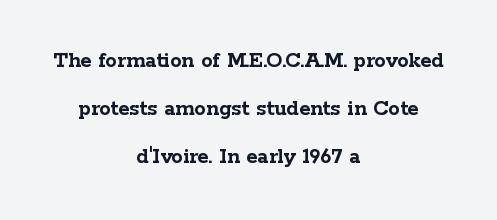
{"italic": "no", "bold": "yes", "underline": "no", "align": "center", "line_spacing": "loose", "line_spacing_ratio": 2.09, "letter_spacing": "normal", "letter_spacing_em": 0.0, "glyph_px": 23}
